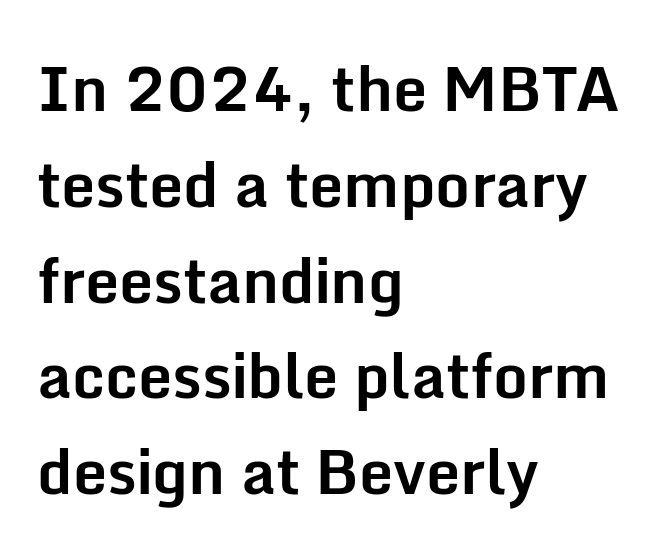
Q: Is the text bold? A: Yes.
Q: Is the text italic (slanted)? A: No, it is upright.
Q: Is the typeface a serif or a sans-serif typeface? A: Sans-serif.
Q: Is the text underlined? A: No.
Q: How is the paragraph aligned? A: Left-aligned.
Q: Is the spacing between letters normal or unusually wide? A: Normal.
Q: Is the spacing between lines tight, normal or loose? A: Normal.
Q: Width (condensed, normal, or wide)? A: Normal.
Q: Stroke contrast? A: Low.
Q: x-height? A: Medium.
Q: Monospaced? A: No.
